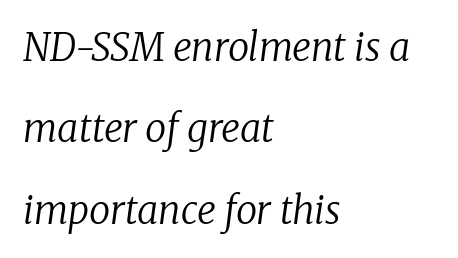
Yep, those are serifs on the letters. The weight tops out at a normal text grade. The face used here is proportionally spaced, like ordinary book or web type. Nothing unusual about the tracking: characters are spaced as the font intends. This is oblique type, the kind used for emphasis or titles. Underlining? Definitely not there.
